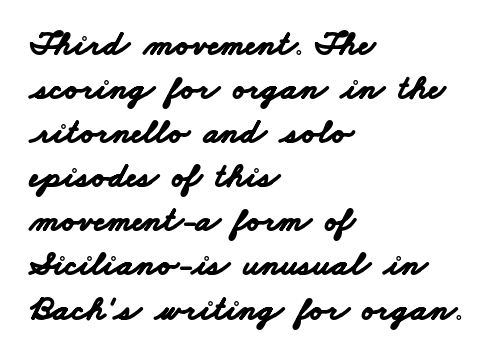
The image shows 35 px bold, wide sans-serif type; set left-aligned, normal line spacing (1.26x), normal letter spacing, not underlined; low stroke contrast and a small x-height.
